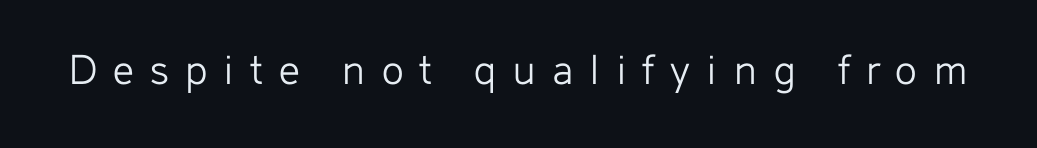
The image shows 46 px light sans-serif type, upright; set unusually wide letter spacing (+0.35 em), not underlined; low stroke contrast and a medium x-height.
